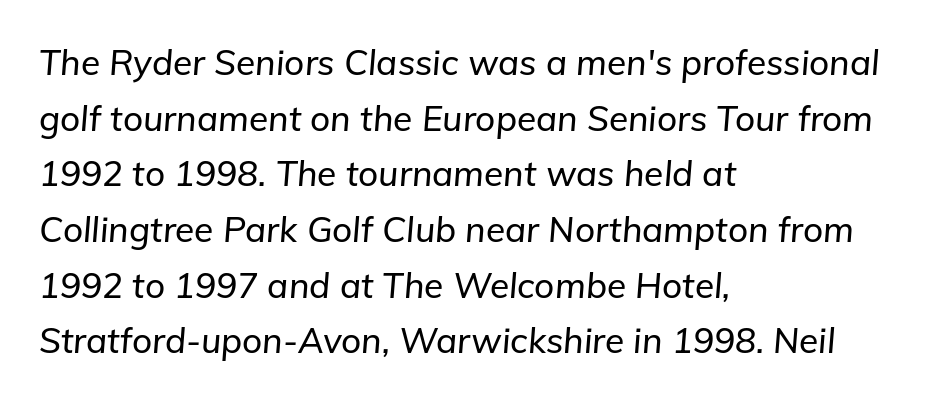
Q: Is the text italic (slanted)? A: Yes, it leans right by about 5 degrees.
Q: Is the text underlined? A: No.
Q: How is the paragraph aligned? A: Left-aligned.
Q: Is the spacing between letters normal or unusually wide? A: Normal.
Q: Is the spacing between lines tight, normal or loose? A: Normal.
Q: Width (condensed, normal, or wide)? A: Normal.
Q: Stroke contrast? A: Low.
Q: x-height? A: Medium.
Q: Monospaced? A: No.
